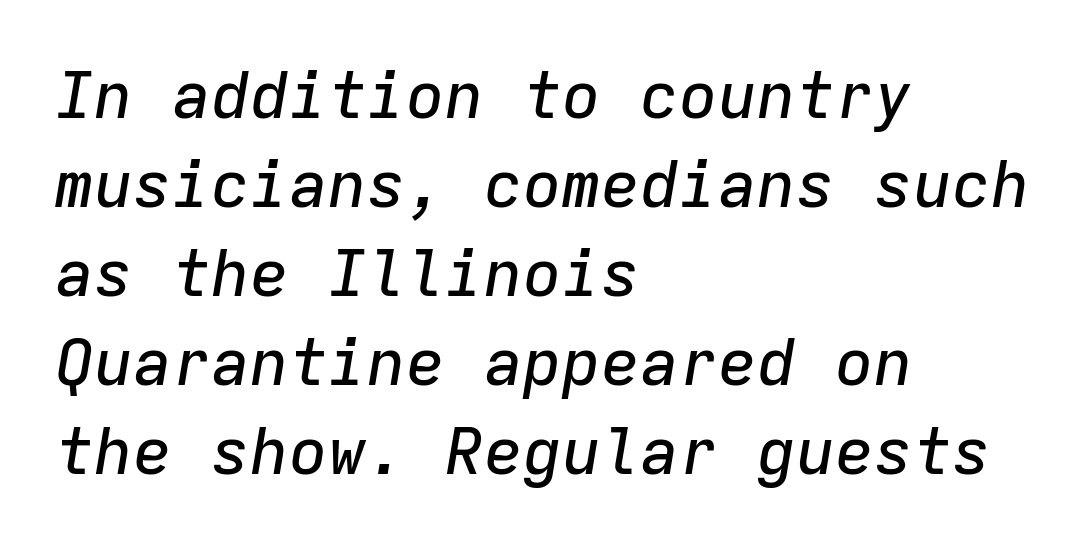
Think of a typewriter: that constant character pitch is what you see here. Just letters on the line, the space beneath them empty. These lines are set flush left with a ragged right edge. Posture: slanted. The rendering keeps characters at their native spacing. Evenly set lines give the paragraph a standard silhouette.
